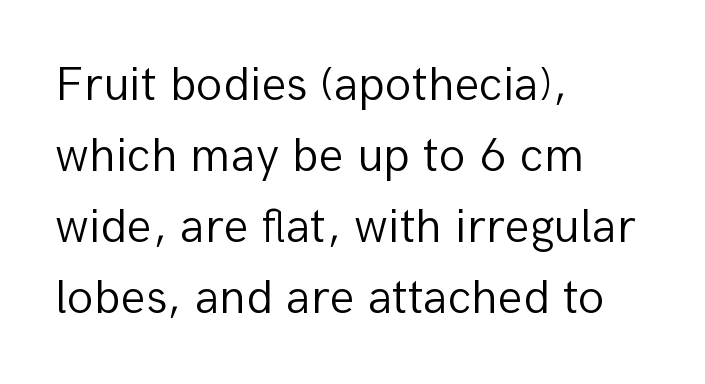
{"serif": "no", "italic": "no", "bold": "no", "weight": "light", "width": "normal", "stroke_contrast": "low", "x_height": "medium", "monospaced": "no", "underline": "no", "align": "left", "line_spacing": "normal", "line_spacing_ratio": 1.45, "letter_spacing": "normal", "letter_spacing_em": 0.0, "glyph_px": 49}
